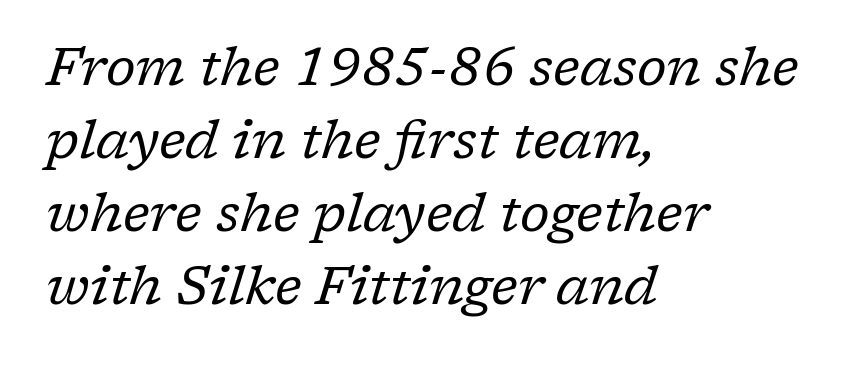
The image shows 53 px regular-weight serif type, italic (leaning right); set left-aligned, normal line spacing (1.38x), normal letter spacing, not underlined; low stroke contrast and a medium x-height.
